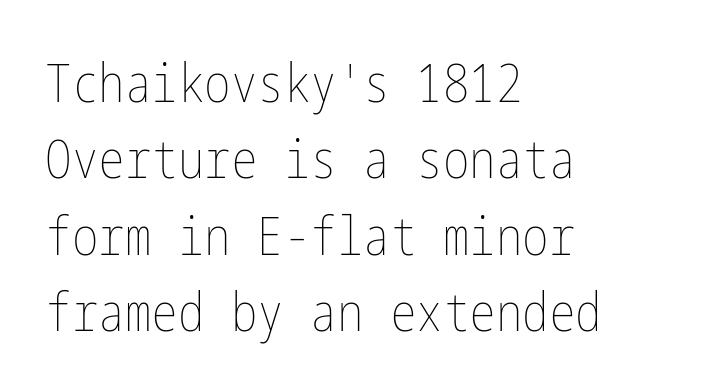
No heavy texture on the line: the type isn't bold. Caption: standard tracking, unaltered. Descender tails drop into unmarked territory. The passage is arranged the way most books set body copy — flush left. The space between consecutive lines is moderate.
